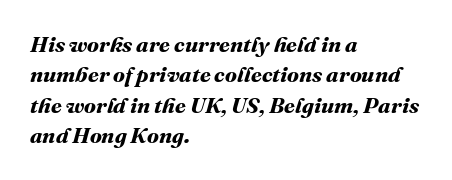
Q: Is the text bold? A: Yes.
Q: Is the text underlined? A: No.
Q: How is the paragraph aligned? A: Left-aligned.
Q: Is the spacing between letters normal or unusually wide? A: Normal.
Q: Is the spacing between lines tight, normal or loose? A: Normal.
